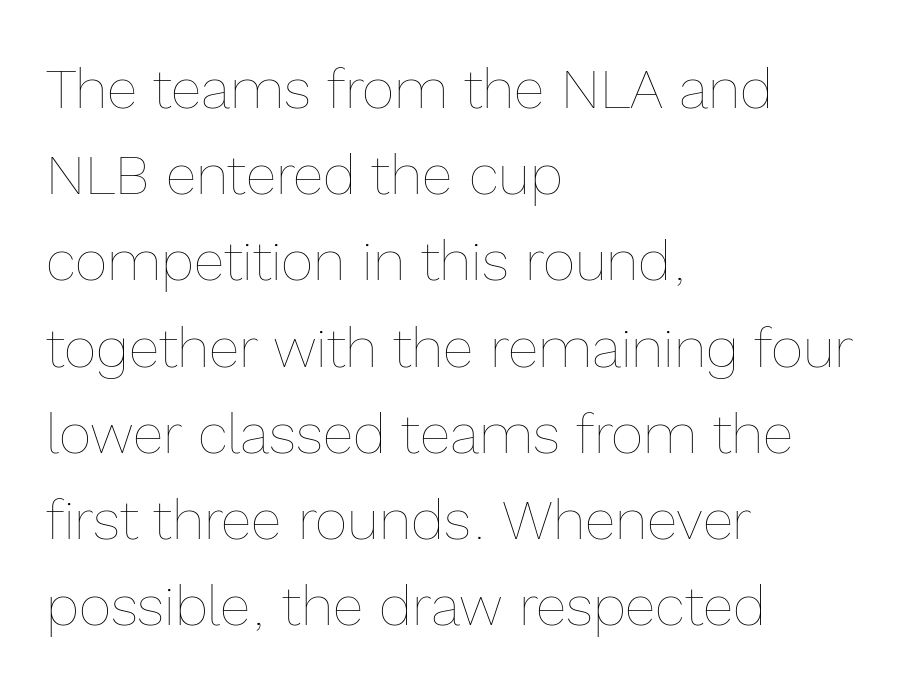
Q: Is the text bold? A: No.
Q: Is the text italic (slanted)? A: No, it is upright.
Q: Is the text underlined? A: No.
Q: How is the paragraph aligned? A: Left-aligned.
Q: Is the spacing between letters normal or unusually wide? A: Normal.
Q: Is the spacing between lines tight, normal or loose? A: Normal.
Q: Width (condensed, normal, or wide)? A: Normal.
Q: x-height? A: Medium.
Q: Monospaced? A: No.
